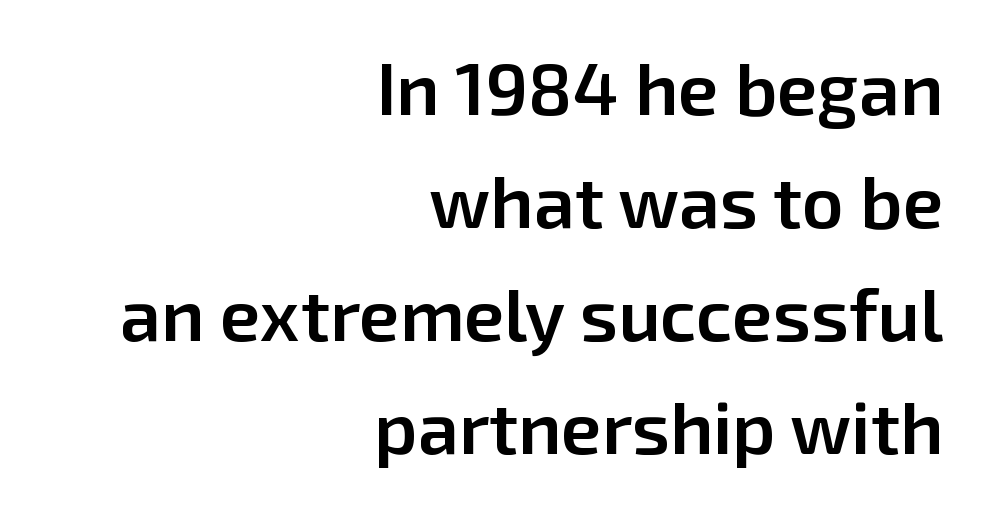
The image shows 73 px semibold sans-serif type, upright; set right-aligned, normal line spacing (1.55x), normal letter spacing, not underlined; low stroke contrast and a medium x-height.
